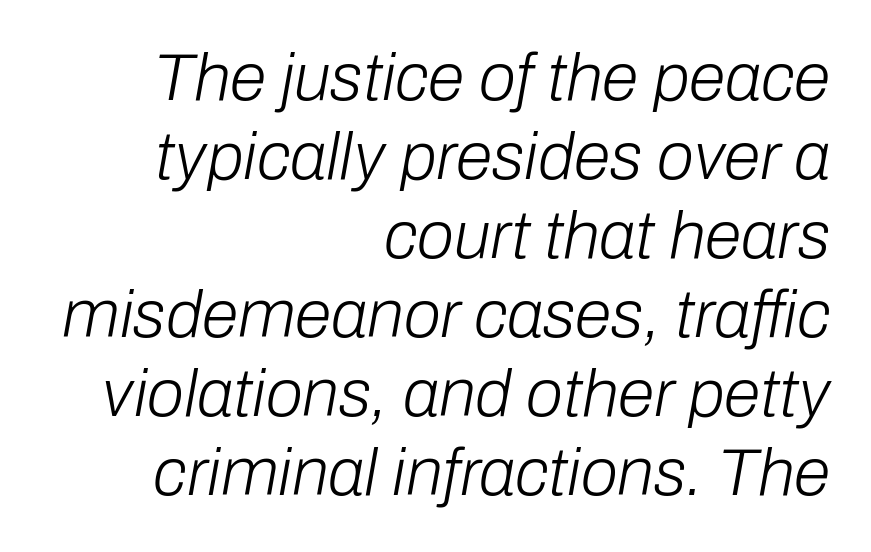
Q: Is the text bold? A: No.
Q: Is the text italic (slanted)? A: Yes, it leans right by about 10 degrees.
Q: Is the text underlined? A: No.
Q: How is the paragraph aligned? A: Right-aligned.
Q: Is the spacing between letters normal or unusually wide? A: Normal.
Q: Width (condensed, normal, or wide)? A: Normal.
Q: Stroke contrast? A: Low.
Q: x-height? A: Medium.
Q: Monospaced? A: No.
